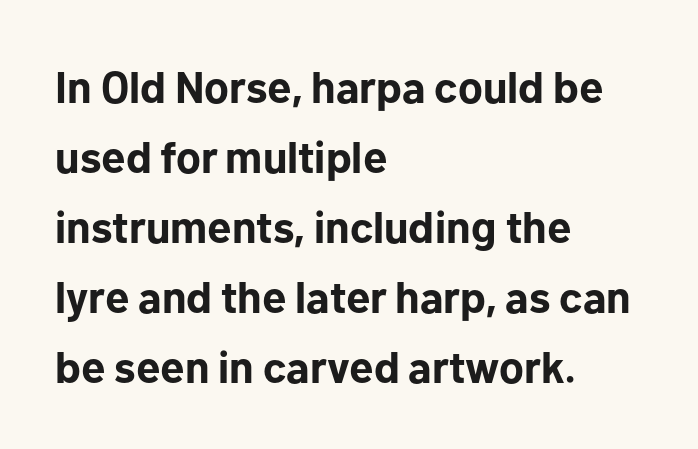
This sample has the flowing, uneven cadence of proportional lettering. These lines are set flush left with a ragged right edge. Students, note that the glyphs here touch the page at normal intervals. Quick note: underline off. These words are printed bold, with thick strokes throughout.
